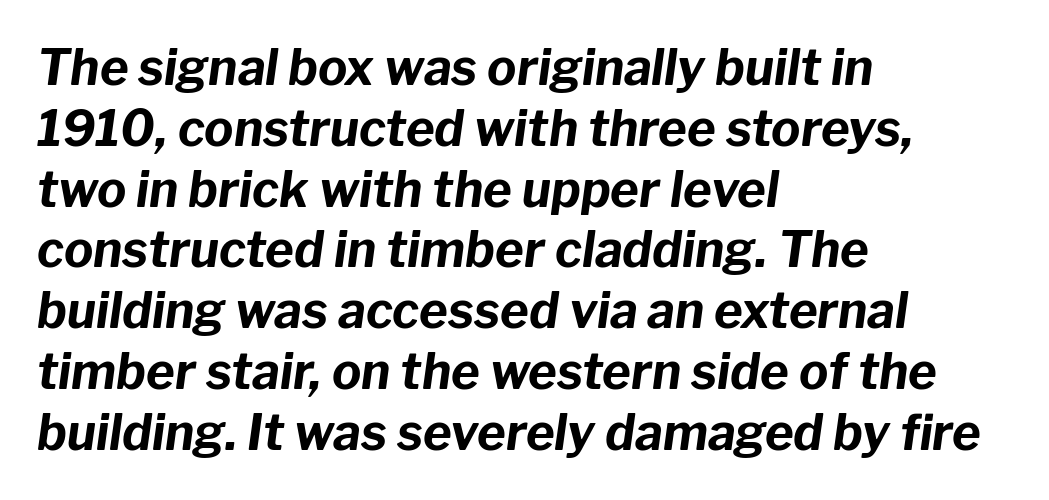
The image shows 49 px bold type, italic (leaning right); set left-aligned, line spacing 1.24x, normal letter spacing, not underlined; low stroke contrast and a medium x-height.
